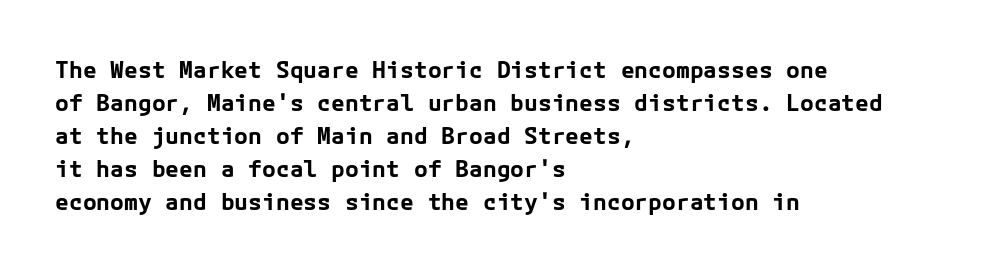
Q: Is the text bold? A: Yes.
Q: Is the text italic (slanted)? A: No, it is upright.
Q: Is the text underlined? A: No.
Q: How is the paragraph aligned? A: Left-aligned.
Q: Is the spacing between letters normal or unusually wide? A: Normal.
Q: Is the spacing between lines tight, normal or loose? A: Normal.
